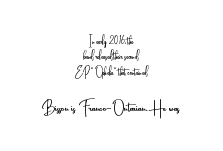
{"bold": "no", "underline": "no", "align": "center", "line_spacing": "tight", "line_spacing_ratio": 1.09, "letter_spacing": "normal", "letter_spacing_em": 0.0, "larger_block": "second", "size_ratio": 1.5, "glyph_px": 21}
